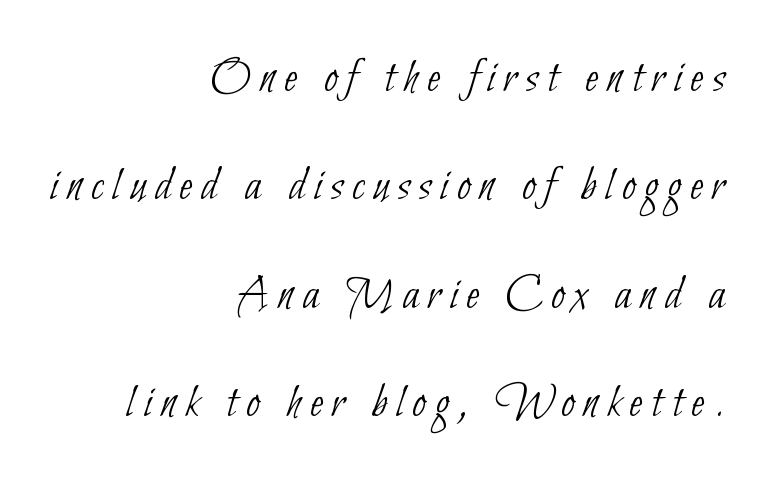
{"serif": "no", "bold": "no", "weight": "thin", "width": "condensed", "stroke_contrast": "low", "x_height": "small", "monospaced": "no", "underline": "no", "align": "right", "line_spacing": "loose", "line_spacing_ratio": 2.21, "glyph_px": 49}
